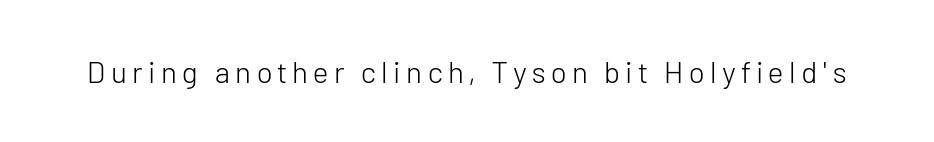
Q: Is the text bold? A: No.
Q: Is the text italic (slanted)? A: No, it is upright.
Q: Is the typeface a serif or a sans-serif typeface? A: Sans-serif.
Q: Is the text underlined? A: No.
Q: Width (condensed, normal, or wide)? A: Normal.
Q: Stroke contrast? A: Low.
Q: x-height? A: Medium.
Q: Monospaced? A: No.
